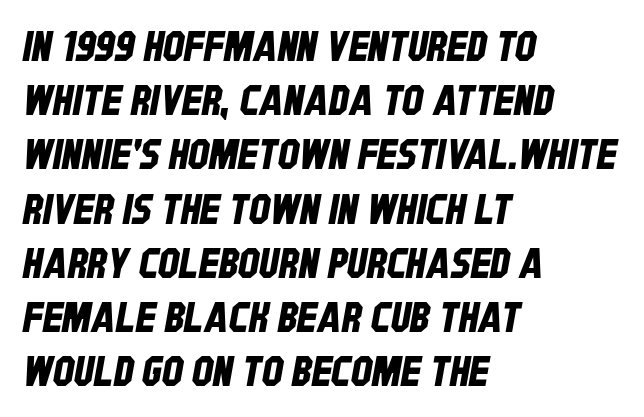
{"serif": "no", "width": "condensed", "stroke_contrast": "low", "x_height": "large", "monospaced": "no", "underline": "no", "align": "left", "line_spacing": "normal", "line_spacing_ratio": 1.29, "letter_spacing": "normal", "letter_spacing_em": 0.0, "glyph_px": 42}
